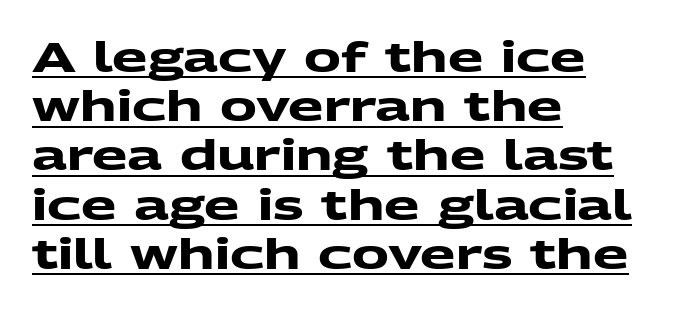
The compositor pushed each line to the left boundary. A rule runs beneath these lines of type. Students, this is bold: see how much ink each stroke carries. Proportional: the letters do not fall into vertical columns. Letterform terminals end flat and unadorned throughout the passage. The passage shown has conventional tracking throughout.
